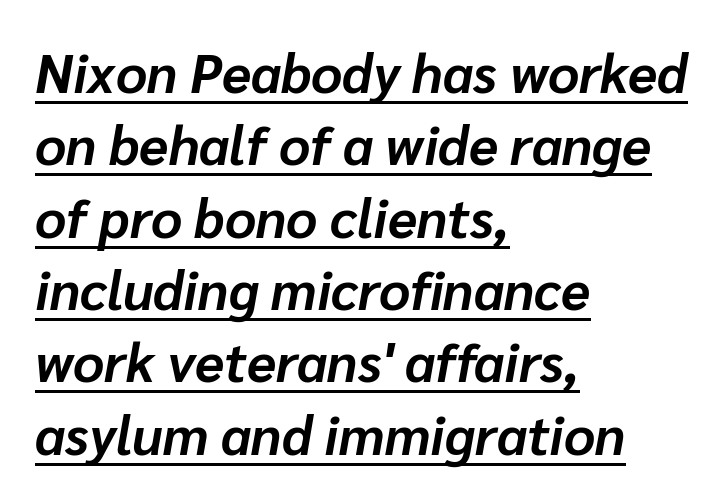
Compared with undecorated copy, this sample adds a rule below the words. How would I describe the line gaps? Plain and ordinary. A student would call this left alignment; a typographer would say flush left, rag right. In terms of posture, this sample is oblique. Here the designer chose a conventional face with non-uniform glyph widths.
